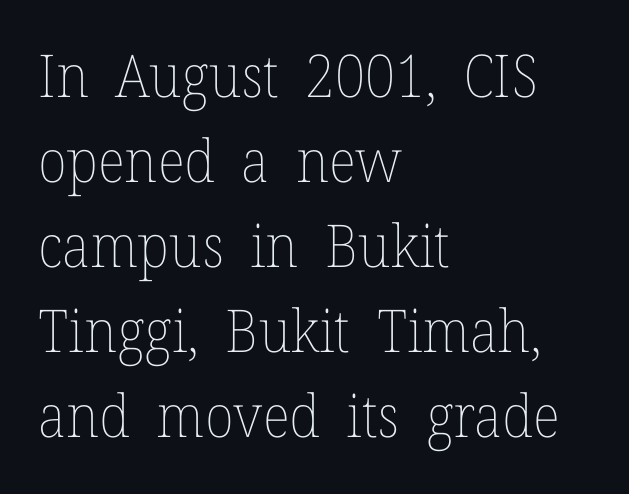
A roman cut, with each character standing at attention. The horizontal fit of the characters is conventional and even. Note the varied advance widths — an 'i' is clearly narrower than an 'm'. Leftover space on each line is placed entirely after the last word. Has an underline been added? It has not.
